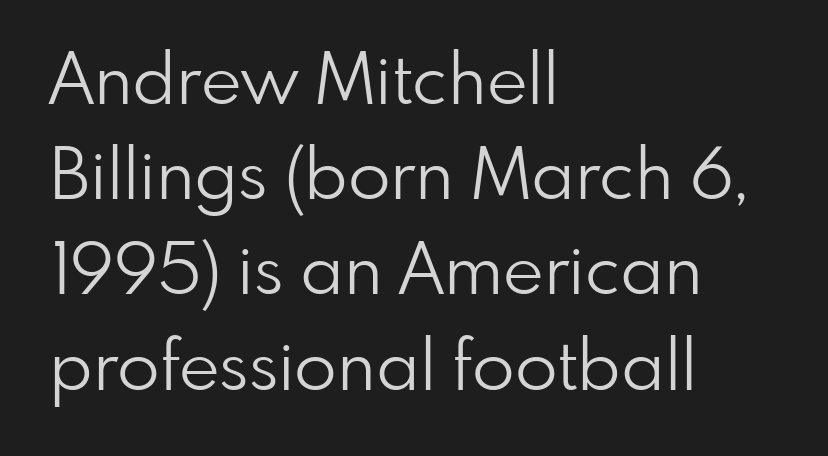
{"serif": "no", "italic": "no", "bold": "no", "weight": "light", "width": "normal", "stroke_contrast": "low", "x_height": "small", "monospaced": "no", "underline": "no", "align": "left", "line_spacing": "normal", "line_spacing_ratio": 1.36, "letter_spacing": "normal", "letter_spacing_em": 0.0, "glyph_px": 70}
